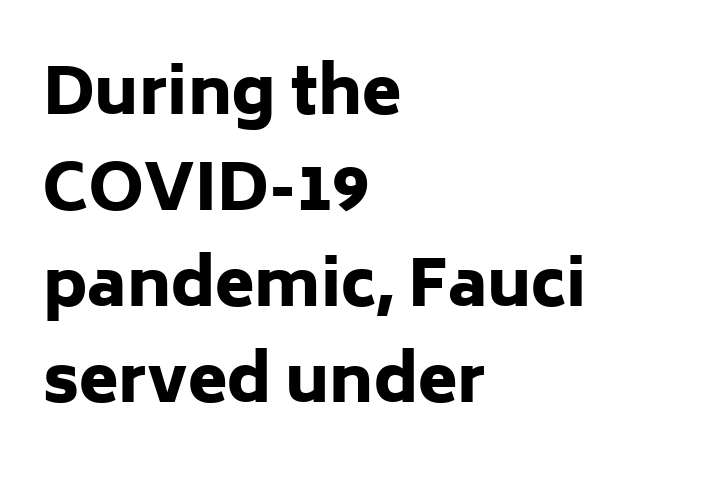
These lines keep a tight, regular rhythm from letter to letter. These lines are rendered in a variable-pitch font. These lines sit exactly where default settings would place them. The typesetter chose a ragged-right arrangement here.
